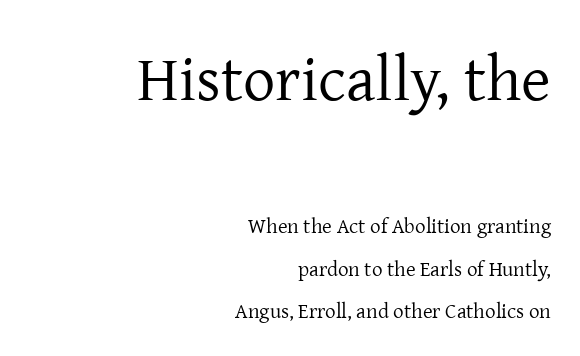
A bare baseline throughout the passage. This is the regular roman posture of the typeface. Caption: face not bold, strokes unweighted. In terms of letterspacing, this is plain default setting. The designer dialed line spacing up above the default. Do the characters align in a grid? No, the font is proportional.
